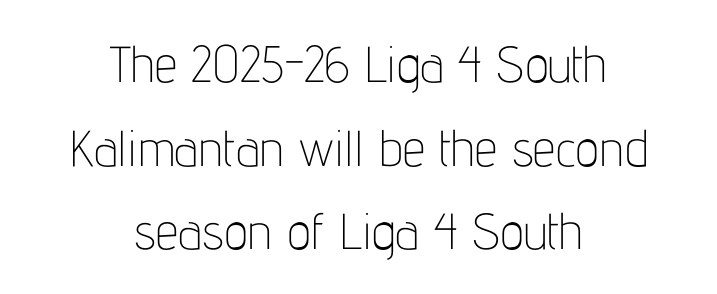
Q: Is the text bold? A: No.
Q: Is the text italic (slanted)? A: No, it is upright.
Q: Is the typeface a serif or a sans-serif typeface? A: Sans-serif.
Q: Is the text underlined? A: No.
Q: How is the paragraph aligned? A: Centered.
Q: Is the spacing between letters normal or unusually wide? A: Normal.
Q: Is the spacing between lines tight, normal or loose? A: Normal.
Q: Width (condensed, normal, or wide)? A: Condensed.
Q: Stroke contrast? A: Low.
Q: x-height? A: Medium.
Q: Monospaced? A: No.
